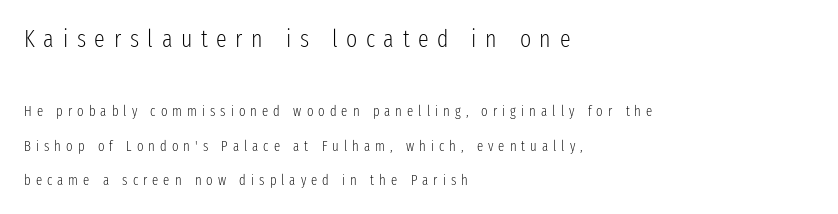
The space directly below the letters is spotless. This rendering uses left alignment, leaving the right contour irregular. Observe the wide spacing: letters keep a clear distance from each other. The vertical gap from one line to the next is large.
